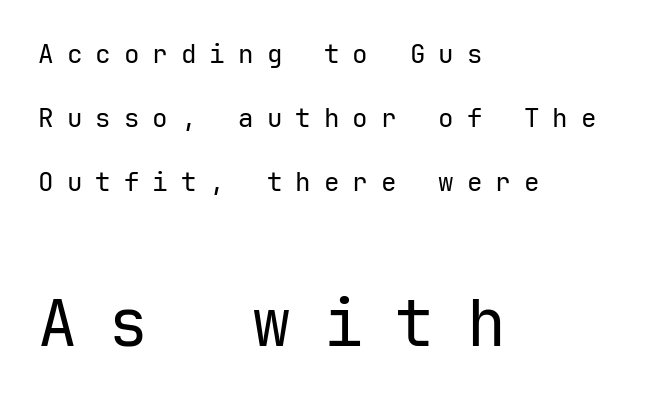
Q: Is the text bold? A: No.
Q: Is the text italic (slanted)? A: No, it is upright.
Q: Is the typeface a serif or a sans-serif typeface? A: Sans-serif.
Q: Is the text underlined? A: No.
Q: How is the paragraph aligned? A: Left-aligned.
Q: Is the spacing between letters normal or unusually wide? A: Unusually wide.
Q: Is the spacing between lines tight, normal or loose? A: Loose.
Q: Which block of text is set in a larger size, the first (top) or the second (bottom)? A: The second (bottom) one.
Q: Width (condensed, normal, or wide)? A: Normal.
Q: Stroke contrast? A: Low.
Q: x-height? A: Medium.
